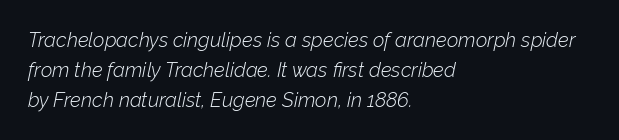
The glyphs look as if they've been sheared to an angle. Type without underlining. These lines keep a tight, regular rhythm from letter to letter. The rendering anchors every line to the left-hand side. Stems and bowls with no extra thickness — not bold. The leading is moderate, giving the passage an even texture.
